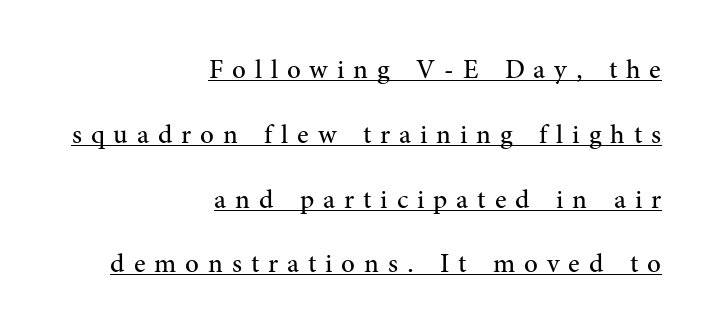
The image shows 27 px text type, upright; set right-aligned, loose line spacing (2.4x), unusually wide letter spacing (+0.33 em), underlined.
